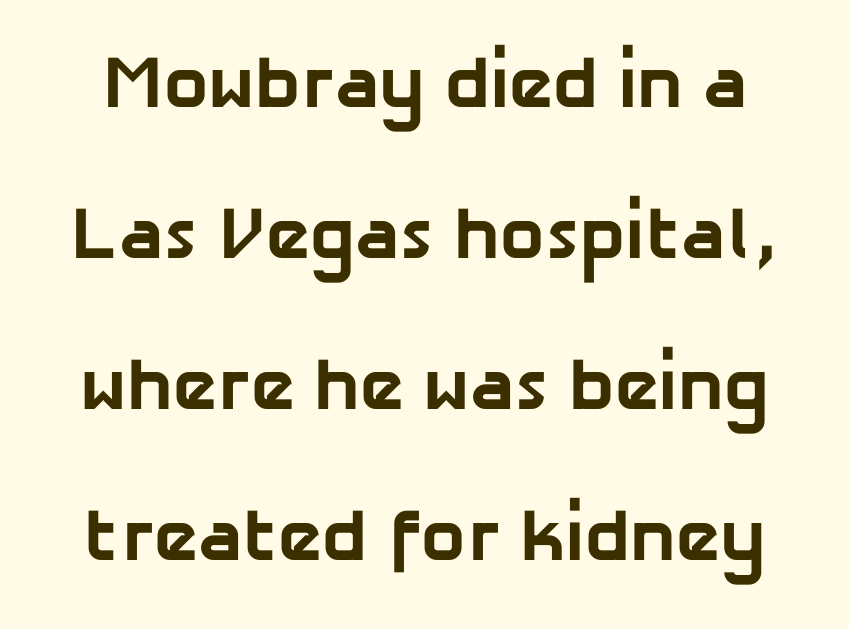
The face used here is rendered with its standard letterfit. The letters advance in unequal steps, a hallmark of proportional type. Set as a true bold cut, around the 700 mark. No feet cap the strokes, marking this as sans-serif type.
